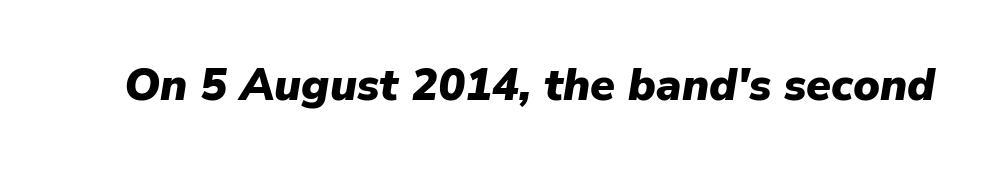
{"italic": "yes", "lean": "right", "slant_degrees": 9, "bold": "yes", "weight": "heavy", "width": "normal", "stroke_contrast": "low", "x_height": "medium", "monospaced": "no", "underline": "no", "letter_spacing": "normal", "letter_spacing_em": 0.0, "glyph_px": 45}
